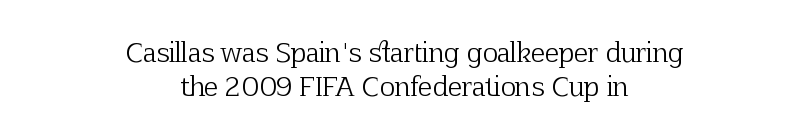
{"italic": "no", "bold": "no", "underline": "no", "align": "center", "line_spacing": "normal", "line_spacing_ratio": 1.32, "letter_spacing": "normal", "letter_spacing_em": 0.0, "glyph_px": 26}
